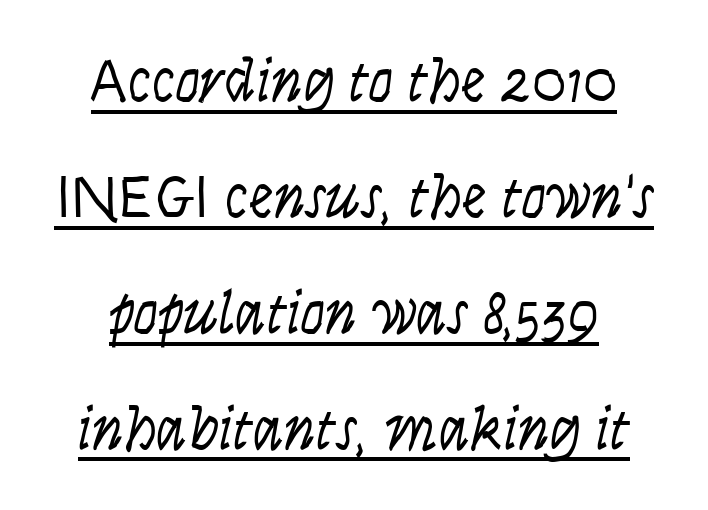
The image shows 62 px light, condensed type, italic (leaning right); set centered, line spacing 1.87x, normal letter spacing, underlined; low stroke contrast and a large x-height.
